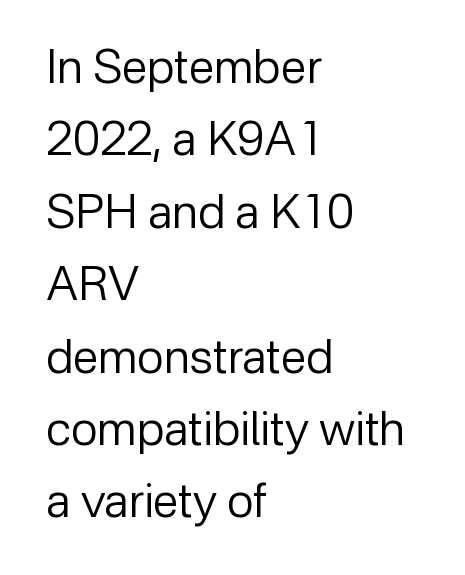
Q: Is the text bold? A: No.
Q: Is the text italic (slanted)? A: No, it is upright.
Q: Is the typeface a serif or a sans-serif typeface? A: Sans-serif.
Q: Is the text underlined? A: No.
Q: How is the paragraph aligned? A: Left-aligned.
Q: Is the spacing between letters normal or unusually wide? A: Normal.
Q: Is the spacing between lines tight, normal or loose? A: Normal.
Q: Width (condensed, normal, or wide)? A: Normal.
Q: Stroke contrast? A: Low.
Q: x-height? A: Medium.
Q: Monospaced? A: No.
